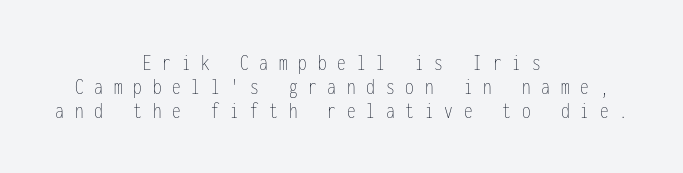
Q: Is the text bold? A: No.
Q: Is the text italic (slanted)? A: No, it is upright.
Q: Is the text underlined? A: No.
Q: How is the paragraph aligned? A: Centered.
Q: Is the spacing between letters normal or unusually wide? A: Unusually wide.
Q: Is the spacing between lines tight, normal or loose? A: Tight.
